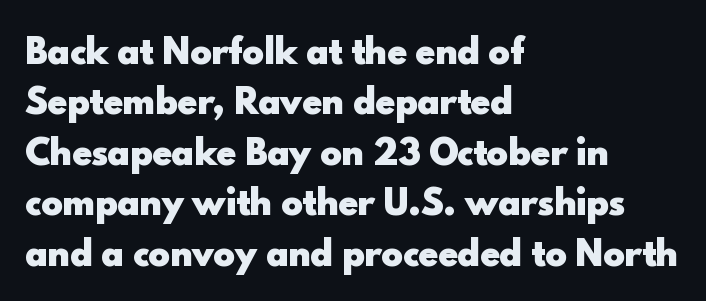
The glyphs in this specimen are sans serif. One glance says typical: line gaps are just what's usual. Bare-footed words on every line. Which margin do the lines hug? The left one — the right edge is uneven.
